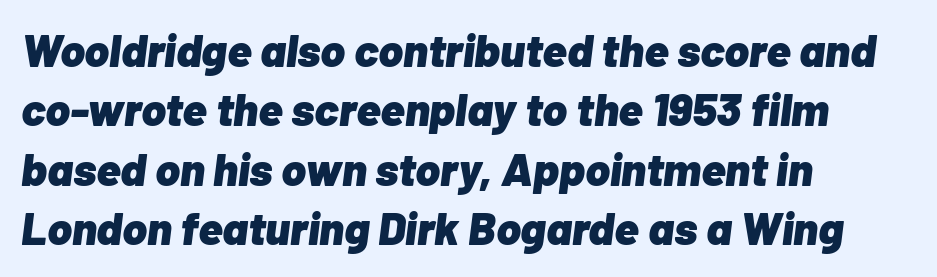
The image shows 46 px heavy type, italic (leaning right); set left-aligned, normal line spacing (1.29x), normal letter spacing, not underlined; low stroke contrast and a medium x-height.
